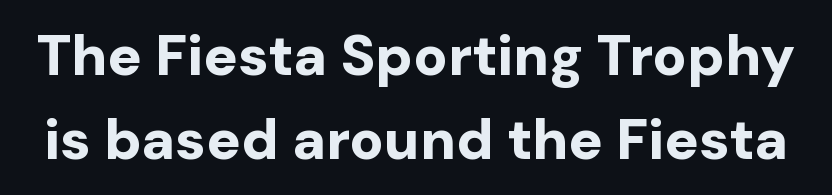
The image shows 57 px bold sans-serif type, upright; set normal line spacing (1.47x), normal letter spacing, not underlined; low stroke contrast and a medium x-height.
